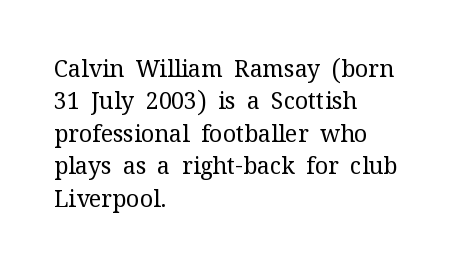
{"italic": "no", "bold": "no", "underline": "no", "align": "left", "line_spacing": "normal", "line_spacing_ratio": 1.41, "letter_spacing": "normal", "letter_spacing_em": 0.0, "glyph_px": 23}
